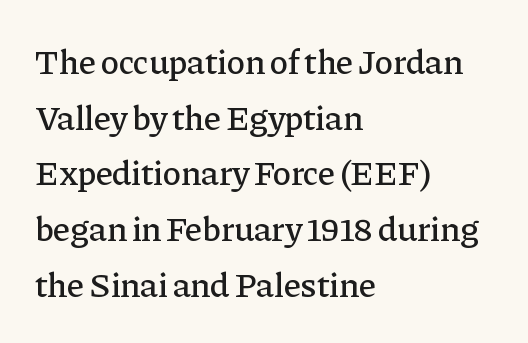
Q: Is the text italic (slanted)? A: No, it is upright.
Q: Is the typeface a serif or a sans-serif typeface? A: Serif.
Q: Is the text underlined? A: No.
Q: How is the paragraph aligned? A: Left-aligned.
Q: Is the spacing between letters normal or unusually wide? A: Normal.
Q: Is the spacing between lines tight, normal or loose? A: Normal.
Q: Width (condensed, normal, or wide)? A: Normal.
Q: Stroke contrast? A: Low.
Q: x-height? A: Medium.
Q: Monospaced? A: No.
